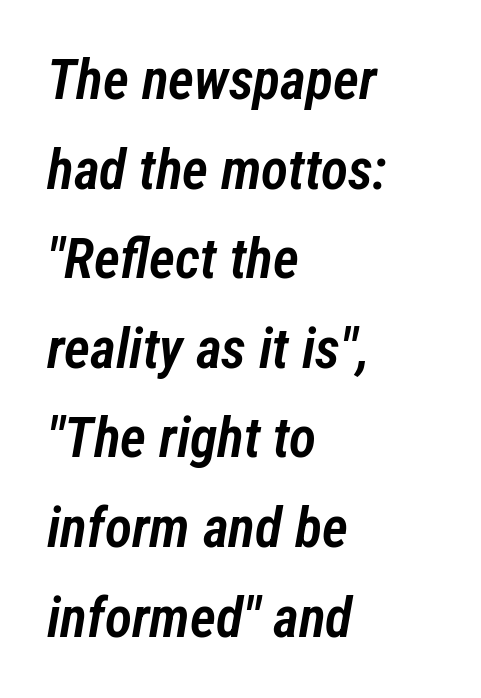
Q: Is the text bold? A: Semi-bold.
Q: Is the text italic (slanted)? A: Yes, it leans right by about 12 degrees.
Q: Is the text underlined? A: No.
Q: How is the paragraph aligned? A: Left-aligned.
Q: Is the spacing between letters normal or unusually wide? A: Normal.
Q: Is the spacing between lines tight, normal or loose? A: Normal.
Q: Width (condensed, normal, or wide)? A: Condensed.
Q: Stroke contrast? A: Low.
Q: x-height? A: Medium.
Q: Monospaced? A: No.
